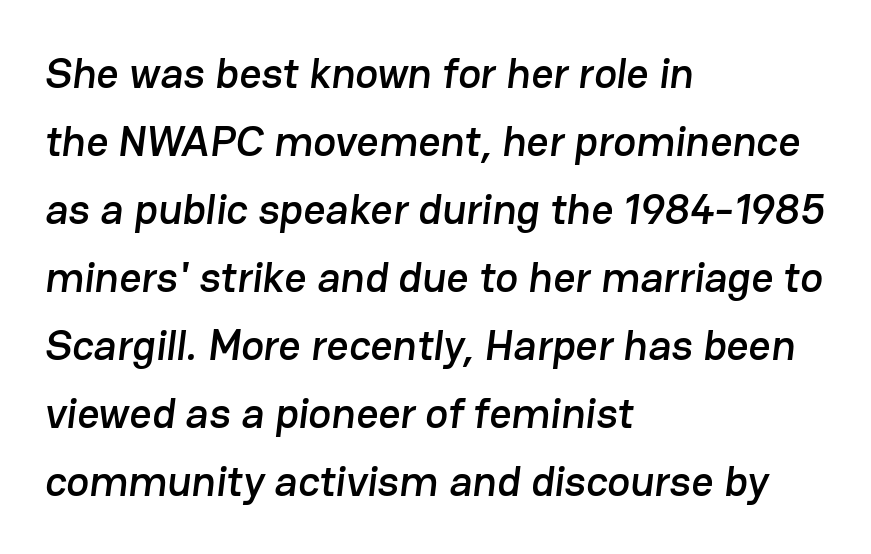
{"serif": "no", "width": "normal", "stroke_contrast": "low", "x_height": "medium", "monospaced": "no", "underline": "no", "align": "left", "line_spacing": "normal", "line_spacing_ratio": 1.58, "letter_spacing": "normal", "letter_spacing_em": 0.0, "glyph_px": 43}
